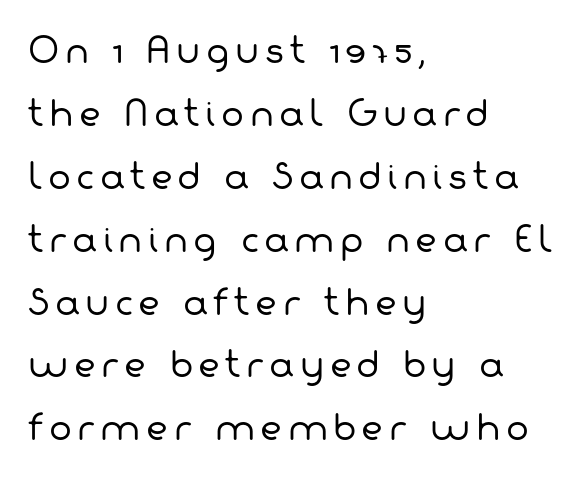
The glyphs in this specimen are sans serif. Varying glyph widths throughout — classic text-font behaviour. Plain, unruled lines of type. Horizontally, the lines are justified to the leading edge only.
